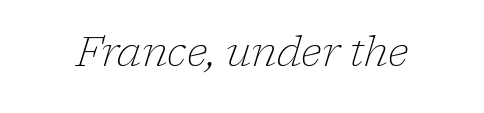
The image shows 42 px thin serif type, italic (leaning right); set normal letter spacing, not underlined; low stroke contrast and a medium x-height.
